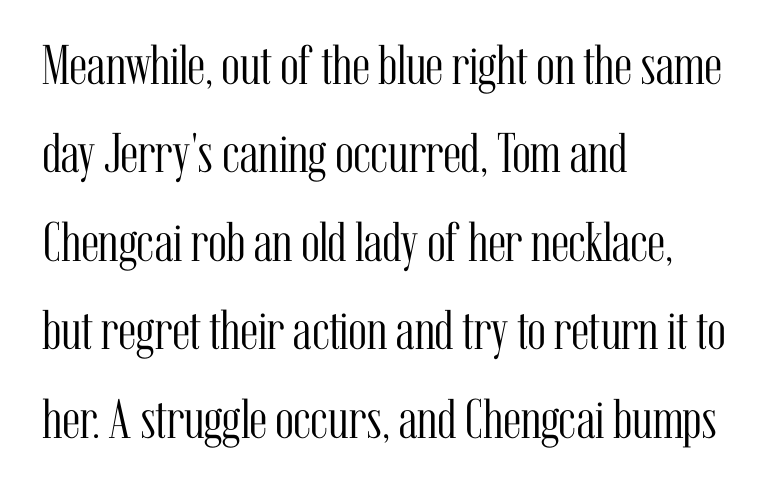
The tracking reads as untouched default to a designer's eye. Nothing heavy about these letters — not bold at all. The passage is arranged the way most books set body copy — flush left. Underline: absent. Looks like regular typesetting: each glyph gets only the width it needs. Normally led — the rows are evenly, conventionally spaced.
